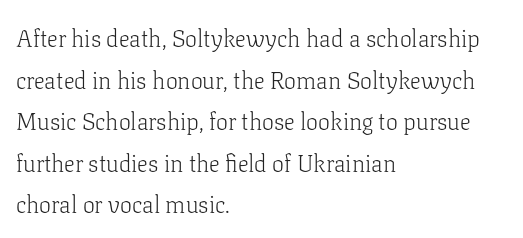
Q: Is the text bold? A: No.
Q: Is the text italic (slanted)? A: No, it is upright.
Q: Is the text underlined? A: No.
Q: How is the paragraph aligned? A: Left-aligned.
Q: Is the spacing between letters normal or unusually wide? A: Normal.
